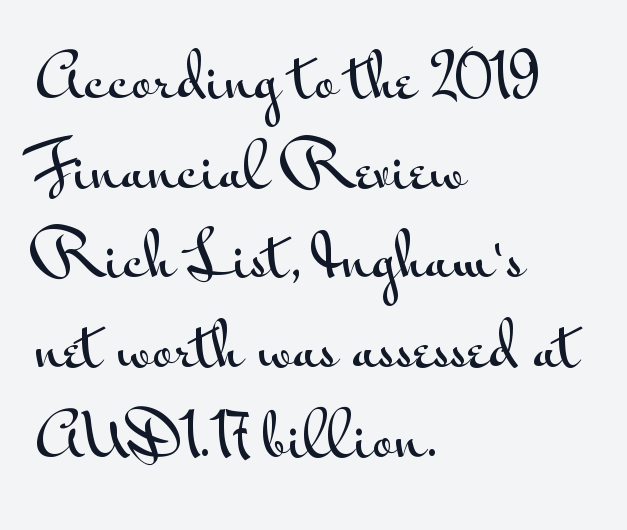
Q: Is the text italic (slanted)? A: Yes.
Q: Is the typeface a serif or a sans-serif typeface? A: Sans-serif.
Q: Is the text underlined? A: No.
Q: How is the paragraph aligned? A: Left-aligned.
Q: Is the spacing between letters normal or unusually wide? A: Normal.
Q: Is the spacing between lines tight, normal or loose? A: Normal.
Q: Width (condensed, normal, or wide)? A: Wide.
Q: Stroke contrast? A: Medium.
Q: x-height? A: Small.
Q: Monospaced? A: No.
